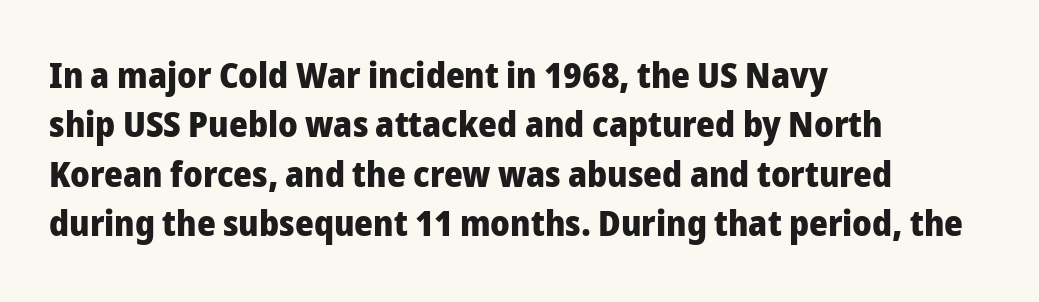
The image shows 36 px heavy sans-serif type, upright; set left-aligned, normal line spacing (1.37x), normal letter spacing, not underlined; low stroke contrast and a medium x-height.
